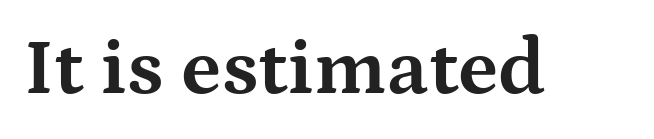
The image shows 80 px bold, wide serif type, upright; set normal letter spacing, not underlined; medium stroke contrast and a medium x-height.
